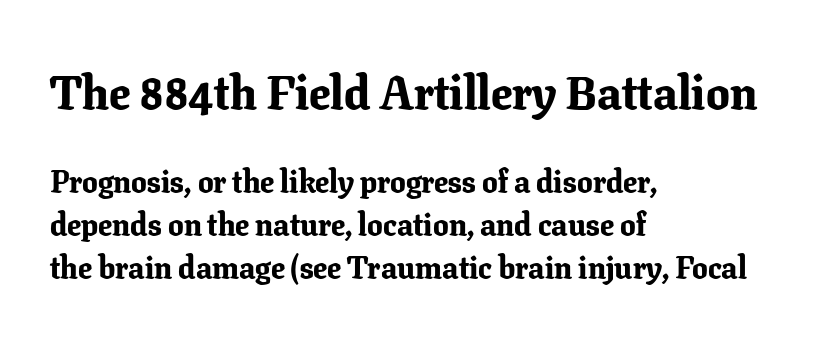
Posture: vertical. The face used here is rendered with its standard letterfit. Visually the block forms a straight wall on the left and a jagged coastline on the right. Bold? Absolutely — the strokes are thick and heavy. Reading top to bottom, the characters get smaller at the block break. The area under the type is left untouched.
